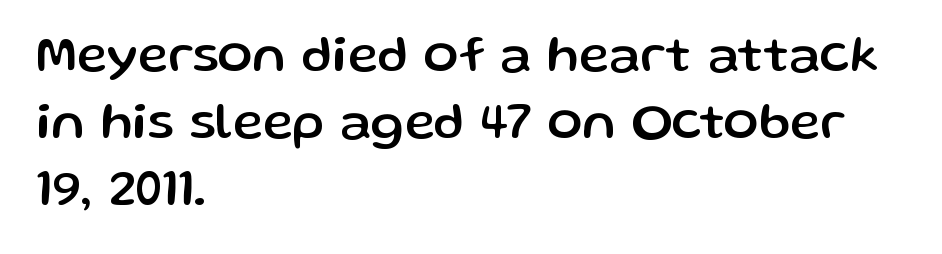
The image shows 52 px sans-serif type, upright; set left-aligned, normal line spacing (1.29x), normal letter spacing, not underlined; low stroke contrast and a medium x-height.
